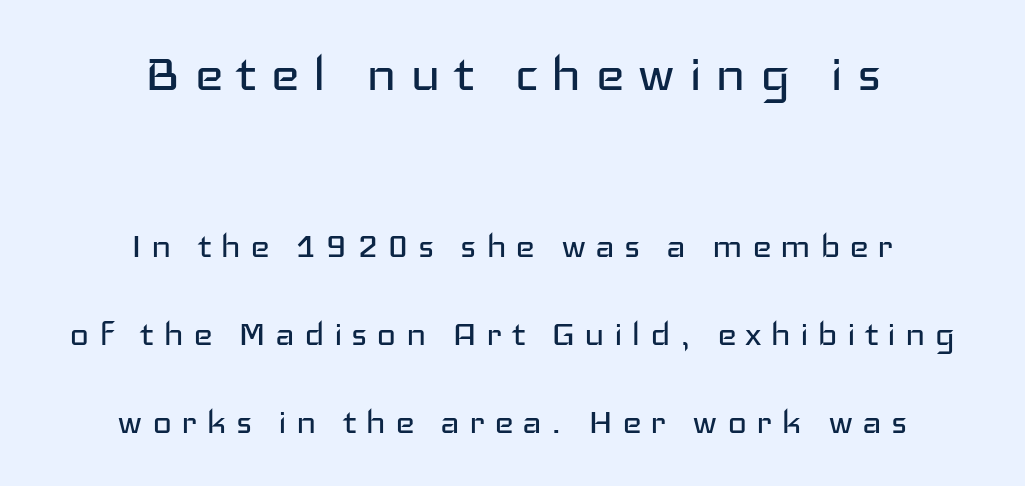
{"serif": "no", "italic": "no", "bold": "no", "weight": "regular", "width": "wide", "stroke_contrast": "low", "x_height": "medium", "monospaced": "no", "underline": "no", "align": "center", "line_spacing": "loose", "line_spacing_ratio": 2.1, "letter_spacing": "wide", "letter_spacing_em": 0.21, "larger_block": "first", "size_ratio": 1.5, "glyph_px": 63}
